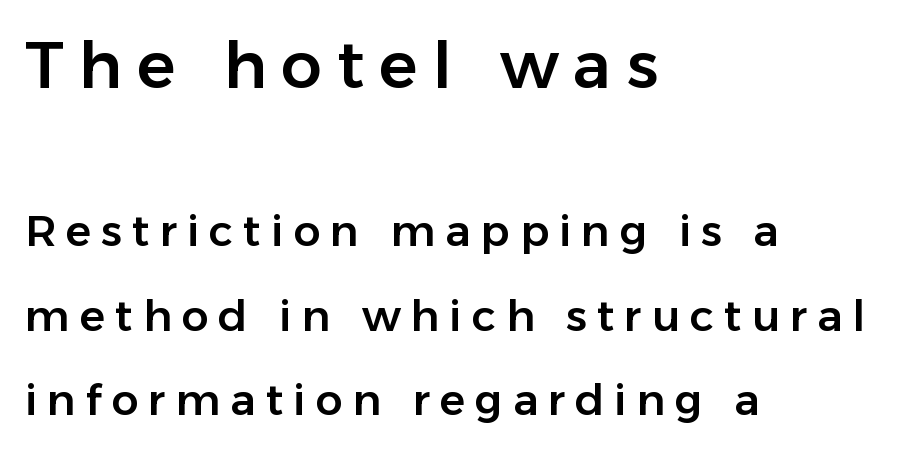
Q: Is the text italic (slanted)? A: No, it is upright.
Q: Is the typeface a serif or a sans-serif typeface? A: Sans-serif.
Q: Is the text underlined? A: No.
Q: How is the paragraph aligned? A: Left-aligned.
Q: Is the spacing between letters normal or unusually wide? A: Unusually wide.
Q: Is the spacing between lines tight, normal or loose? A: Loose.
Q: Which block of text is set in a larger size, the first (top) or the second (bottom)? A: The first (top) one.
Q: Width (condensed, normal, or wide)? A: Normal.
Q: Stroke contrast? A: Low.
Q: x-height? A: Medium.
Q: Monospaced? A: No.
